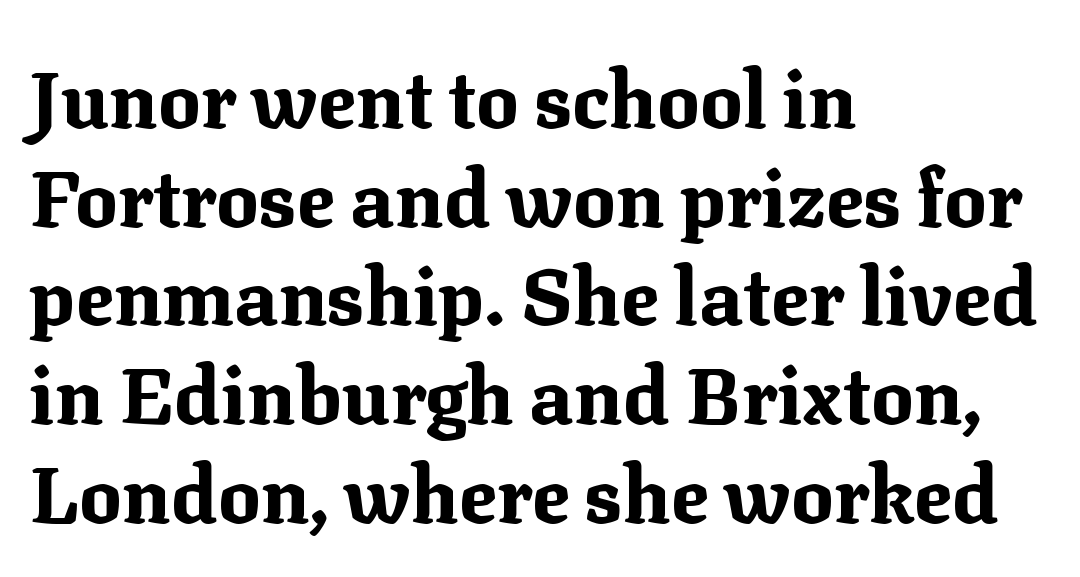
The image shows 79 px bold serif type, upright; set left-aligned, normal line spacing (1.25x), normal letter spacing, not underlined; medium stroke contrast and a medium x-height.
